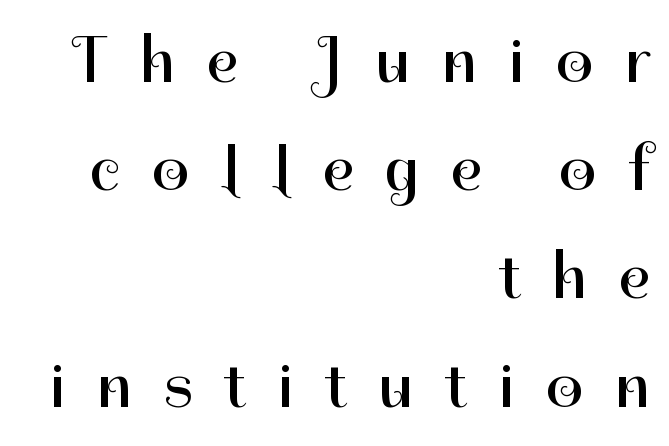
{"serif": "no", "italic": "no", "bold": "no", "weight": "regular", "width": "normal", "stroke_contrast": "high", "x_height": "medium", "monospaced": "no", "underline": "no", "align": "right", "line_spacing": "normal", "line_spacing_ratio": 1.64, "letter_spacing": "wide", "letter_spacing_em": 0.48, "glyph_px": 66}
